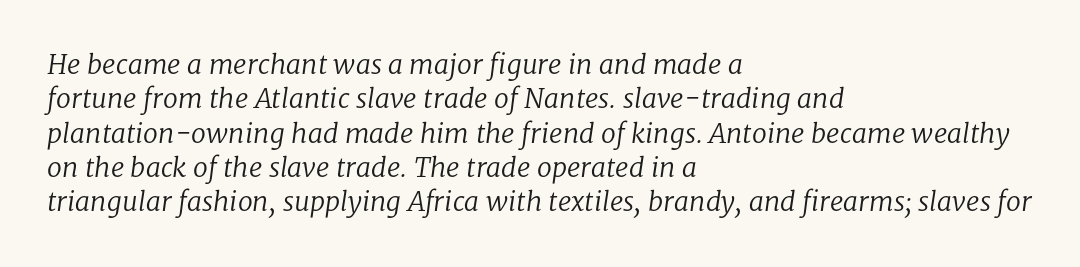
Q: Is the text bold? A: No.
Q: Is the text italic (slanted)? A: Yes, it leans right by about 8 degrees.
Q: Is the text underlined? A: No.
Q: How is the paragraph aligned? A: Left-aligned.
Q: Is the spacing between letters normal or unusually wide? A: Normal.
Q: Is the spacing between lines tight, normal or loose? A: Normal.
